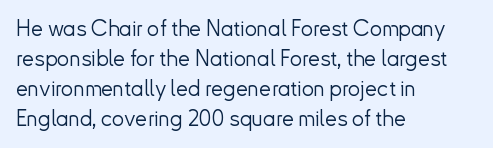
The image shows 22 px text type, upright; set left-aligned, normal line spacing (1.37x), normal letter spacing, not underlined.
